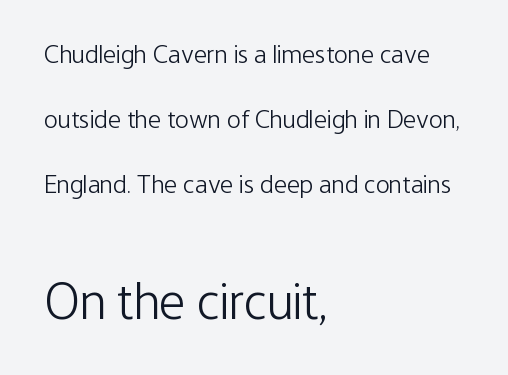
The image shows 52 px light, condensed sans-serif type, upright; set left-aligned, loose line spacing (2.5x), normal letter spacing, not underlined; the second (bottom) block is 2.0x larger; low stroke contrast and a medium x-height.
